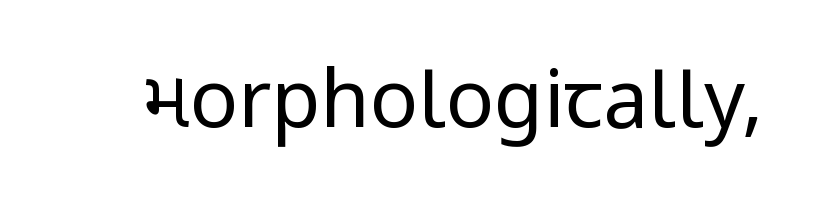
{"serif": "no", "italic": "no", "bold": "no", "weight": "regular", "width": "condensed", "stroke_contrast": "low", "x_height": "large", "monospaced": "no", "underline": "no", "letter_spacing": "normal", "letter_spacing_em": 0.0, "glyph_px": 80}
